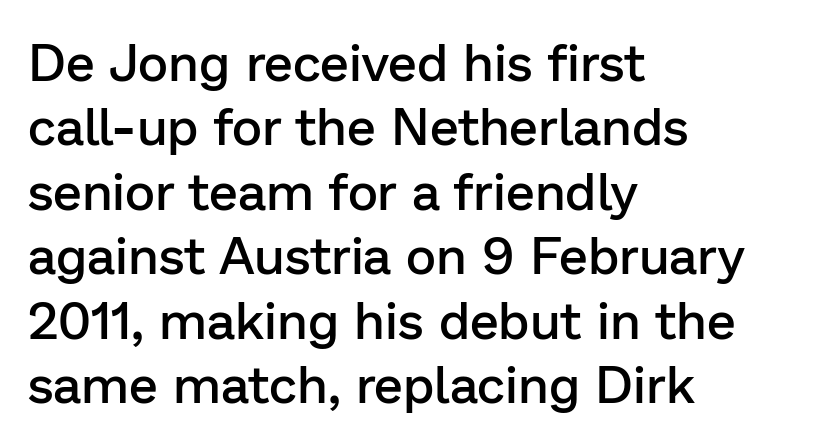
The ragged edge is on the right, which tells us the setting is flush left. The text was rendered using a sans face with plain stroke endings. No italicization has been applied; the sample stays upright. Weight check: semibold — heavier than regular, not quite bold.
